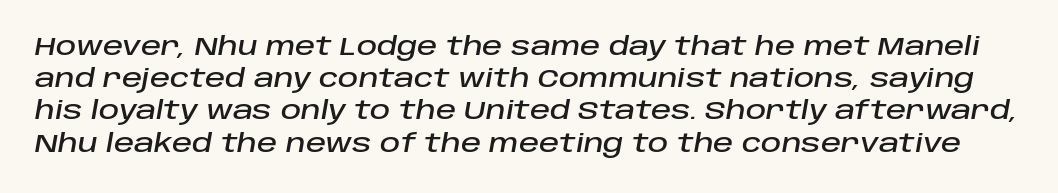
{"italic": "yes", "lean": "right", "slant_degrees": 10, "underline": "no", "line_spacing": "normal", "line_spacing_ratio": 1.29, "letter_spacing": "normal", "letter_spacing_em": 0.0, "glyph_px": 25}
